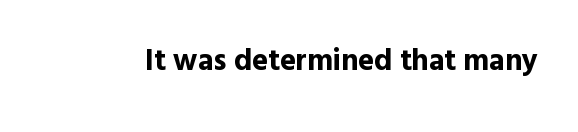
The image shows 30 px bold sans-serif type, upright; set normal letter spacing, not underlined; a medium x-height.
